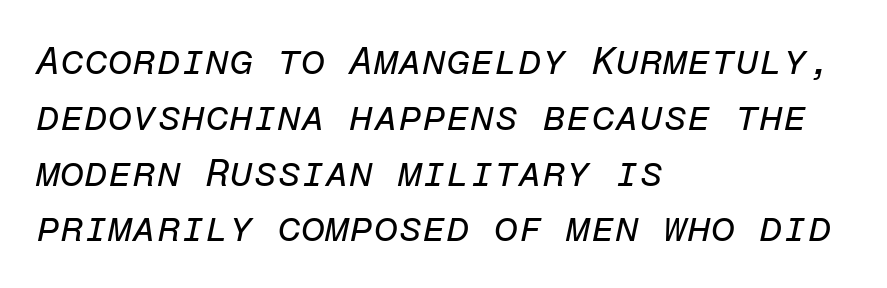
The image shows 39 px regular-weight type, italic (leaning right), monospaced; set left-aligned, normal line spacing (1.43x), normal letter spacing, not underlined; low stroke contrast and a medium x-height.
